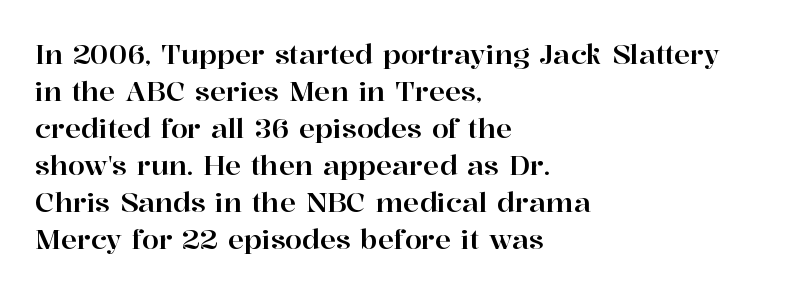
A typesetter would call this zero additional tracking. Notice how descenders clear the ascenders below comfortably — that's standard leading. Ordinary non-slanted type is in use. Letters rest on an invisible, unmarked baseline.
